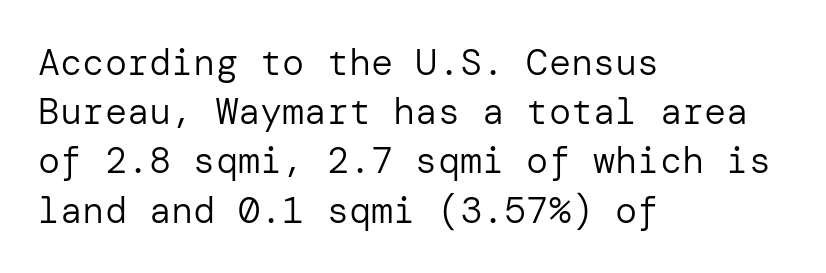
{"serif": "no", "italic": "no", "bold": "no", "weight": "regular", "width": "normal", "stroke_contrast": "low", "x_height": "medium", "underline": "no", "align": "left", "line_spacing": "normal", "line_spacing_ratio": 1.33, "letter_spacing": "normal", "letter_spacing_em": 0.0, "glyph_px": 37}
